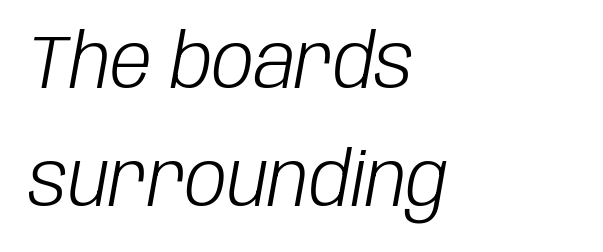
This sample uses plain, unmodified letter spacing. The lettering tilts uniformly, giving the passage an italic look. The weight would be labelled regular, book, light, or lighter still. One glance says typical: line gaps are just what's usual.
